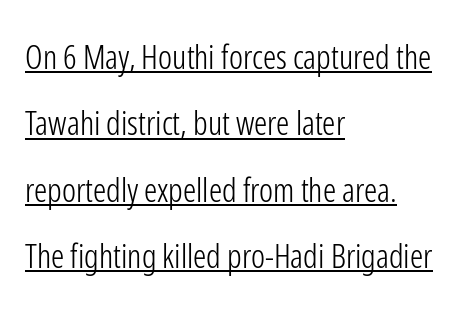
Q: Is the text bold? A: No.
Q: Is the text italic (slanted)? A: No, it is upright.
Q: Is the typeface a serif or a sans-serif typeface? A: Sans-serif.
Q: Is the text underlined? A: Yes.
Q: How is the paragraph aligned? A: Left-aligned.
Q: Is the spacing between letters normal or unusually wide? A: Normal.
Q: Is the spacing between lines tight, normal or loose? A: Loose.
Q: Width (condensed, normal, or wide)? A: Condensed.
Q: Stroke contrast? A: Low.
Q: x-height? A: Medium.
Q: Monospaced? A: No.
